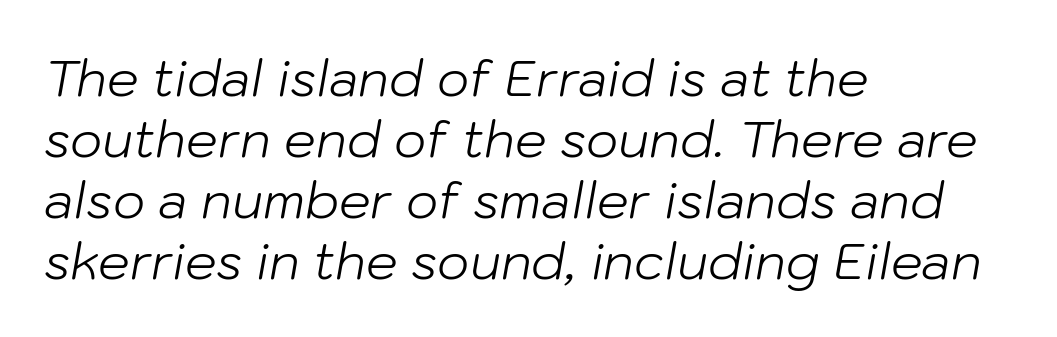
Q: Is the text bold? A: No.
Q: Is the text italic (slanted)? A: Yes, it leans right by about 10 degrees.
Q: Is the text underlined? A: No.
Q: How is the paragraph aligned? A: Left-aligned.
Q: Is the spacing between letters normal or unusually wide? A: Normal.
Q: Width (condensed, normal, or wide)? A: Normal.
Q: Stroke contrast? A: Low.
Q: x-height? A: Medium.
Q: Monospaced? A: No.
